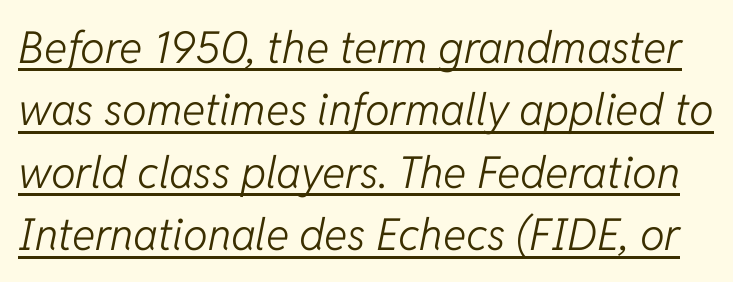
Vertical spacing — default. Yep, that's italic — everything's leaning. Caption: lettering with a line underneath. The type is set solid horizontally, with unmodified tracking. The face looks like a standard text weight, possibly lighter. Do the characters align in a grid? No, the font is proportional.
